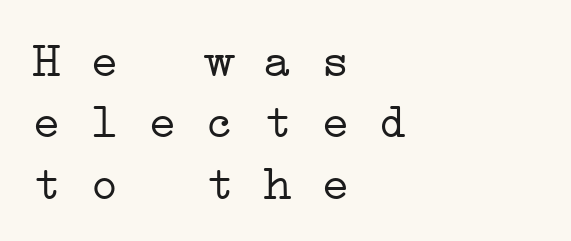
The image shows 48 px light, wide serif type, monospaced; set left-aligned, normal line spacing (1.28x), normal letter spacing, not underlined; low stroke contrast and a medium x-height.
